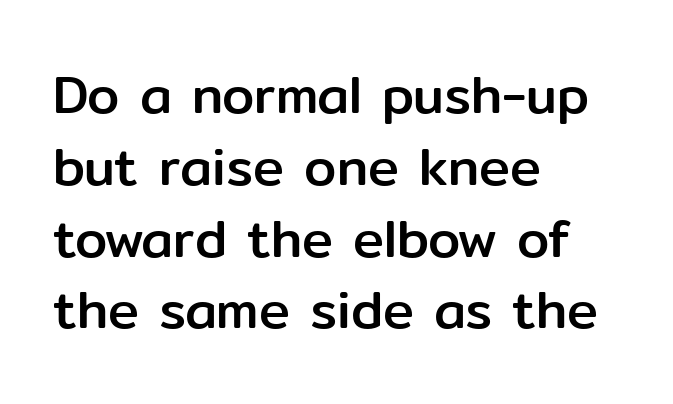
{"serif": "no", "italic": "no", "width": "normal", "stroke_contrast": "low", "x_height": "medium", "monospaced": "no", "underline": "no", "align": "left", "line_spacing": "normal", "line_spacing_ratio": 1.38, "letter_spacing": "normal", "letter_spacing_em": 0.0, "glyph_px": 52}
